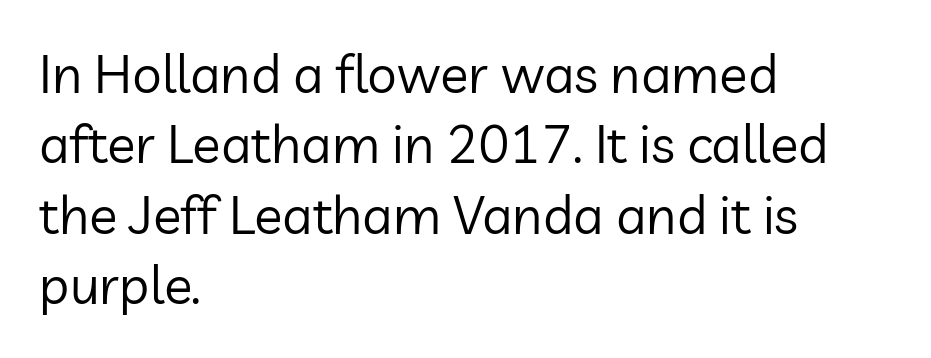
{"serif": "no", "italic": "no", "bold": "no", "weight": "regular", "width": "normal", "stroke_contrast": "low", "x_height": "medium", "monospaced": "no", "underline": "no", "align": "left", "line_spacing": "normal", "line_spacing_ratio": 1.33, "letter_spacing": "normal", "letter_spacing_em": 0.0, "glyph_px": 53}
